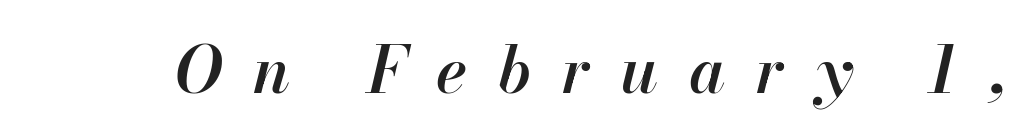
A bare baseline throughout the passage. Varying glyph widths throughout — classic text-font behaviour. Between one letter and the next there's a generous, obvious gap. This is moderately heavy type, rendered in semibold. Does the lettering tilt? It does — this is italic.
